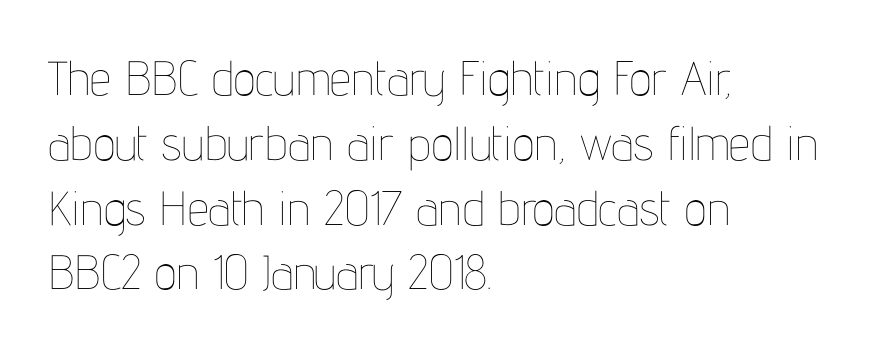
{"italic": "no", "bold": "no", "weight": "thin", "width": "condensed", "stroke_contrast": "low", "x_height": "medium", "monospaced": "no", "underline": "no", "align": "left", "line_spacing": "normal", "line_spacing_ratio": 1.35, "letter_spacing": "normal", "letter_spacing_em": 0.0, "glyph_px": 48}
